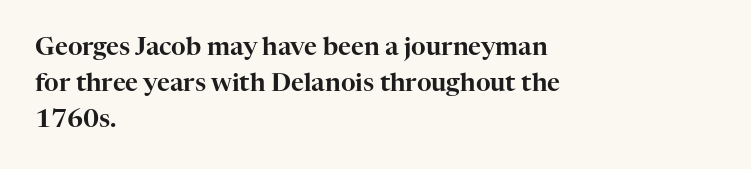
Q: Is the text italic (slanted)? A: No, it is upright.
Q: Is the text underlined? A: No.
Q: How is the paragraph aligned? A: Left-aligned.
Q: Is the spacing between letters normal or unusually wide? A: Normal.
Q: Is the spacing between lines tight, normal or loose? A: Normal.
